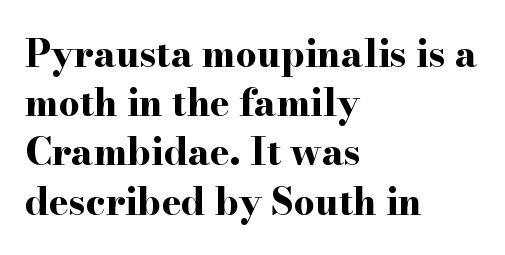
Q: Is the text bold? A: Yes.
Q: Is the text italic (slanted)? A: No, it is upright.
Q: Is the typeface a serif or a sans-serif typeface? A: Serif.
Q: Is the text underlined? A: No.
Q: How is the paragraph aligned? A: Left-aligned.
Q: Is the spacing between letters normal or unusually wide? A: Normal.
Q: Is the spacing between lines tight, normal or loose? A: Normal.
Q: Width (condensed, normal, or wide)? A: Wide.
Q: Stroke contrast? A: High.
Q: x-height? A: Small.
Q: Monospaced? A: No.
